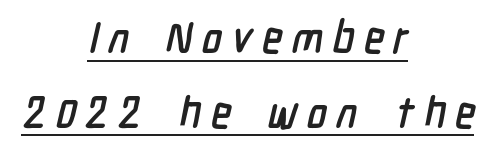
Q: Is the typeface a serif or a sans-serif typeface? A: Sans-serif.
Q: Is the text underlined? A: Yes.
Q: How is the paragraph aligned? A: Centered.
Q: Is the spacing between letters normal or unusually wide? A: Unusually wide.
Q: Width (condensed, normal, or wide)? A: Condensed.
Q: Stroke contrast? A: Low.
Q: x-height? A: Medium.
Q: Monospaced? A: No.
